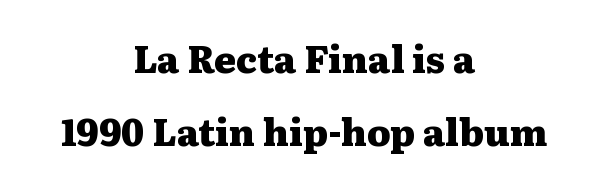
The image shows 37 px heavy, wide serif type, upright; set centered, loose line spacing (1.96x), normal letter spacing, not underlined; medium stroke contrast and a medium x-height.
